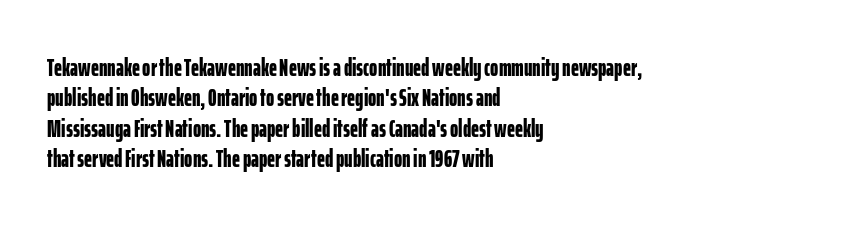
Each line starts at the same left margin while the right side varies. Words appear dense and cohesive because spacing is normal. What weight is shown? A full bold with thick strokes. Nope, not italic — everything's standing straight.
